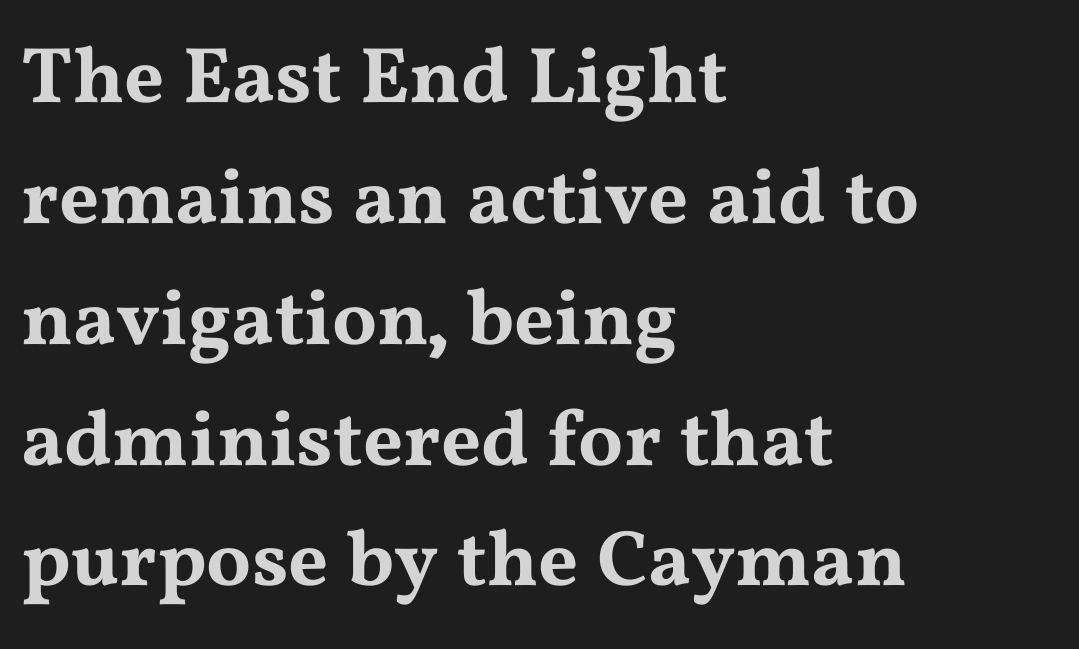
{"serif": "yes", "italic": "no", "width": "wide", "stroke_contrast": "medium", "x_height": "medium", "monospaced": "no", "underline": "no", "align": "left", "line_spacing": "normal", "line_spacing_ratio": 1.53, "letter_spacing": "normal", "letter_spacing_em": 0.0, "glyph_px": 79}
